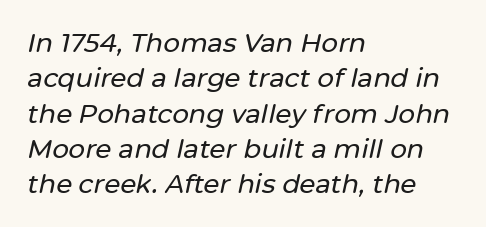
The image shows 26 px text type, italic (leaning right); set left-aligned, normal line spacing (1.36x), normal letter spacing, not underlined.
